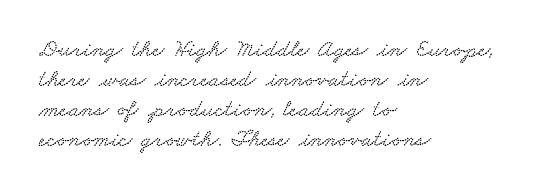
The image shows 24 px text type; set left-aligned, normal line spacing (1.25x), normal letter spacing, not underlined.
